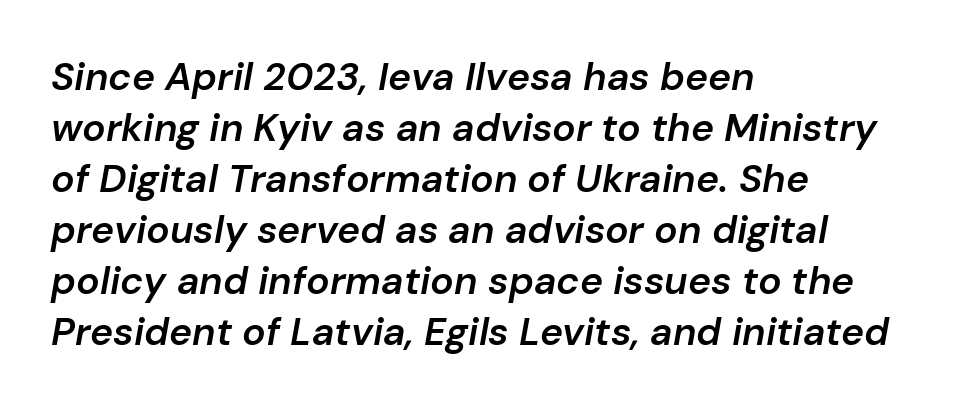
In CSS terms this would be text-align: left. Summary of weight: moderately heavy, a semibold. Nobody drew a line under any word here. Is this a fixed-width face? No — the glyphs have proportional, varying widths.
